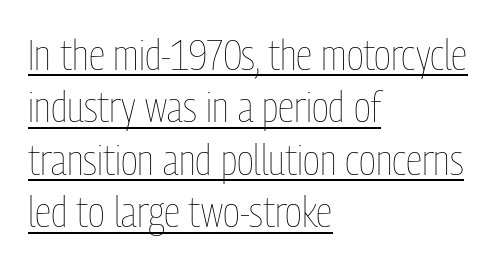
Q: Is the text bold? A: No.
Q: Is the text italic (slanted)? A: No, it is upright.
Q: Is the text underlined? A: Yes.
Q: How is the paragraph aligned? A: Left-aligned.
Q: Is the spacing between letters normal or unusually wide? A: Normal.
Q: Width (condensed, normal, or wide)? A: Condensed.
Q: Stroke contrast? A: Low.
Q: x-height? A: Medium.
Q: Monospaced? A: No.
